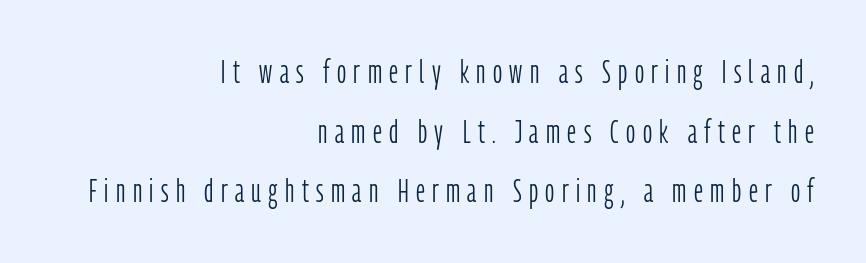
Someone cranked the tracking dial way up on this one. Designer's note — italics off, roman on. The letters carry no serifs — their stems end cleanly without finishing strokes. Decoration check: the copy has no underline. Character widths vary here, with narrow letters taking less room than wide ones. Letters have the restrained weight of plain body copy at most.
